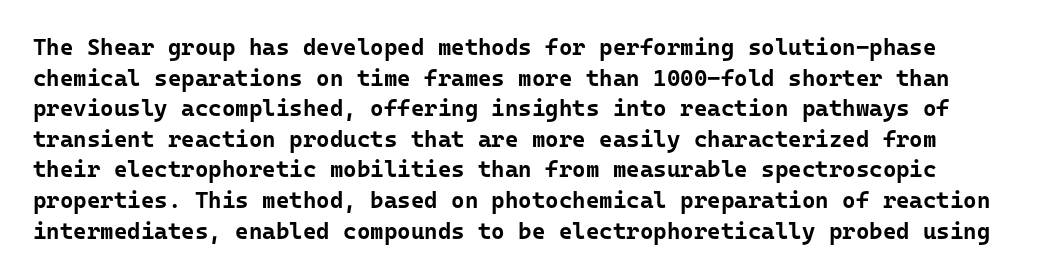
The image shows 23 px bold type, upright; set normal line spacing (1.33x), normal letter spacing, not underlined.
